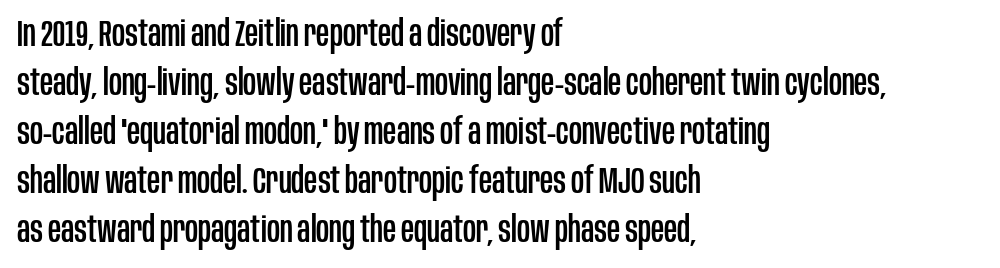
The image shows 36 px condensed sans-serif type, upright; set left-aligned, normal line spacing (1.36x), normal letter spacing, not underlined; low stroke contrast and a large x-height.
